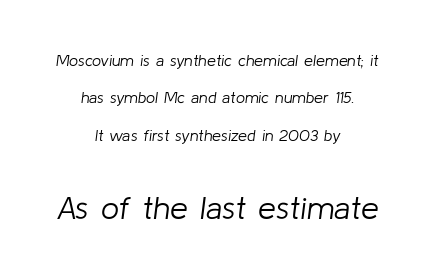
The image shows 32 px light type, italic (leaning right); set centered, loose line spacing (2.34x), normal letter spacing, not underlined; the second (bottom) block is 2.0x larger; low stroke contrast and a medium x-height.
